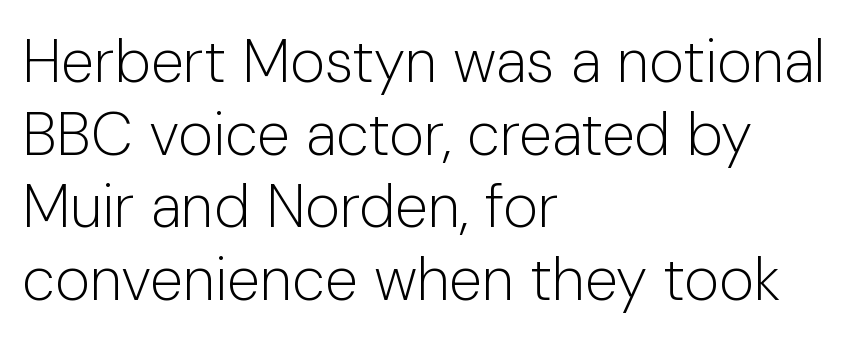
Q: Is the text bold? A: No.
Q: Is the text italic (slanted)? A: No, it is upright.
Q: Is the typeface a serif or a sans-serif typeface? A: Sans-serif.
Q: Is the text underlined? A: No.
Q: How is the paragraph aligned? A: Left-aligned.
Q: Is the spacing between letters normal or unusually wide? A: Normal.
Q: Width (condensed, normal, or wide)? A: Normal.
Q: Stroke contrast? A: Low.
Q: x-height? A: Medium.
Q: Monospaced? A: No.
